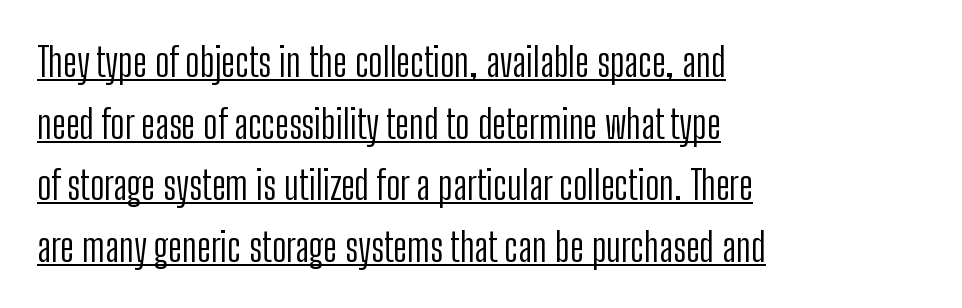
You could not count columns in this text — the font is proportionally spaced. Compared with undecorated copy, this sample adds a rule below the words. This sample uses plain, unmodified letter spacing. A light-to-regular cut is what we see here. These lines sit exactly where default settings would place them. This is roman type, the default non-slanted kind.
